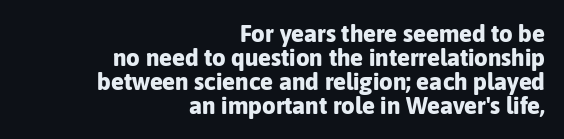
The image shows 24 px bold type, upright; set right-aligned, tight line spacing (1.0x), normal letter spacing, not underlined.
